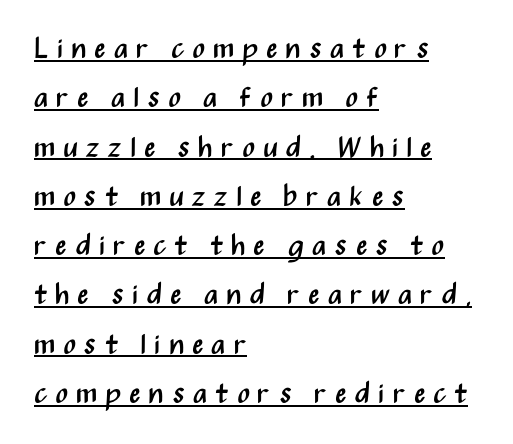
{"serif": "no", "italic": "no", "bold": "no", "weight": "regular", "width": "condensed", "stroke_contrast": "medium", "x_height": "medium", "monospaced": "no", "underline": "yes", "align": "left", "line_spacing": "normal", "line_spacing_ratio": 1.7, "letter_spacing": "wide", "letter_spacing_em": 0.27, "glyph_px": 29}
